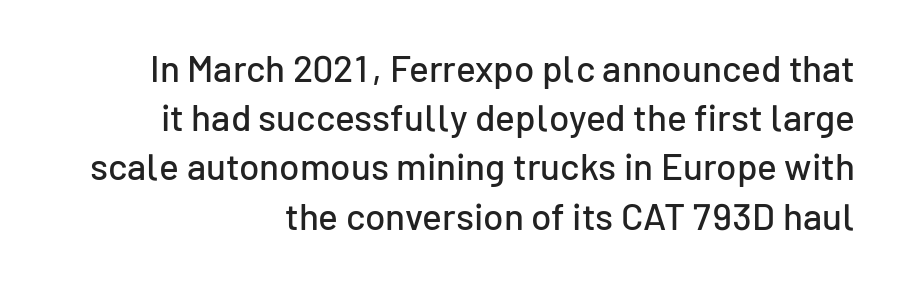
The image shows 37 px sans-serif type, upright; set right-aligned, normal line spacing (1.33x), normal letter spacing, not underlined; low stroke contrast and a medium x-height.
